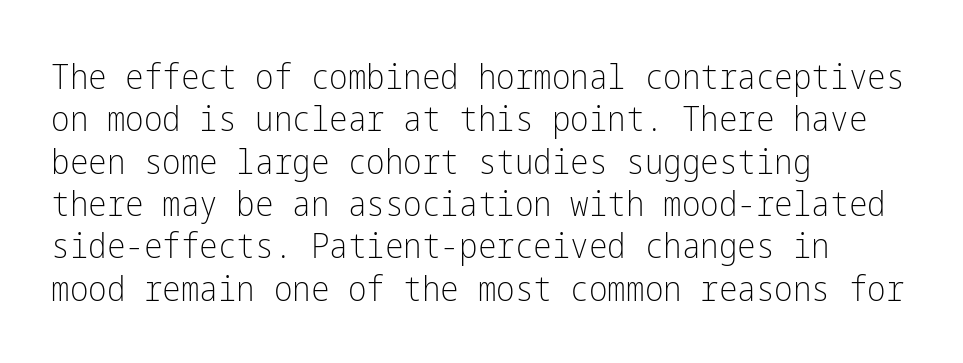
Q: Is the text bold? A: No.
Q: Is the text italic (slanted)? A: No, it is upright.
Q: Is the typeface a serif or a sans-serif typeface? A: Sans-serif.
Q: Is the text underlined? A: No.
Q: How is the paragraph aligned? A: Left-aligned.
Q: Is the spacing between letters normal or unusually wide? A: Normal.
Q: Width (condensed, normal, or wide)? A: Condensed.
Q: Stroke contrast? A: Low.
Q: x-height? A: Medium.
